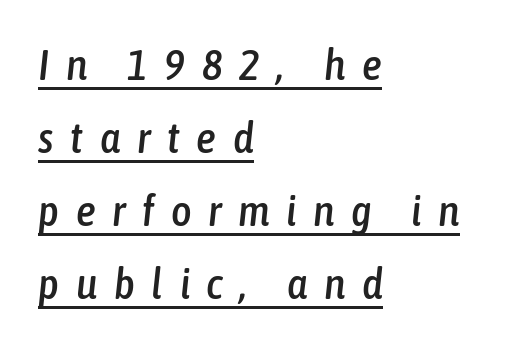
Q: Is the text italic (slanted)? A: Yes, it leans right by about 6 degrees.
Q: Is the text underlined? A: Yes.
Q: How is the paragraph aligned? A: Left-aligned.
Q: Is the spacing between letters normal or unusually wide? A: Unusually wide.
Q: Is the spacing between lines tight, normal or loose? A: Normal.
Q: Width (condensed, normal, or wide)? A: Condensed.
Q: Stroke contrast? A: Low.
Q: x-height? A: Medium.
Q: Monospaced? A: No.
